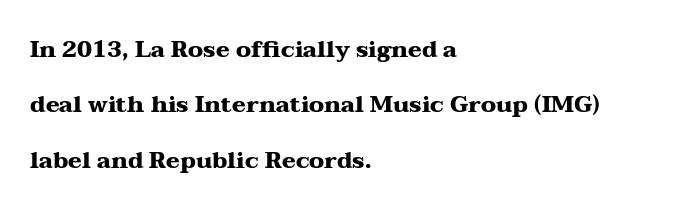
Here the glyphs are tracked normally, forming tight word shapes. Summary of vertical rhythm: relaxed, with wide interline spacing. The lines in this sample share a left origin and differ only in where they stop. Every character sits straight up, as roman type does. You'd pick this weight for a headline — it's a proper bold.
